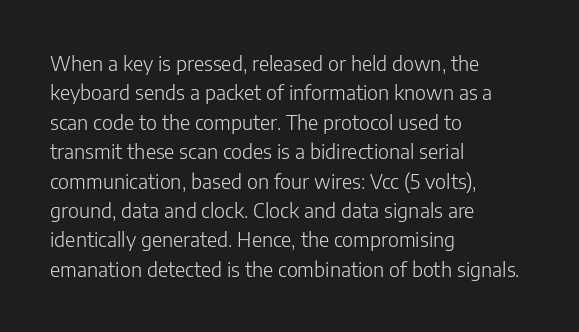
Q: Is the text bold? A: No.
Q: Is the text italic (slanted)? A: No, it is upright.
Q: Is the text underlined? A: No.
Q: How is the paragraph aligned? A: Left-aligned.
Q: Is the spacing between letters normal or unusually wide? A: Normal.
Q: Is the spacing between lines tight, normal or loose? A: Normal.
